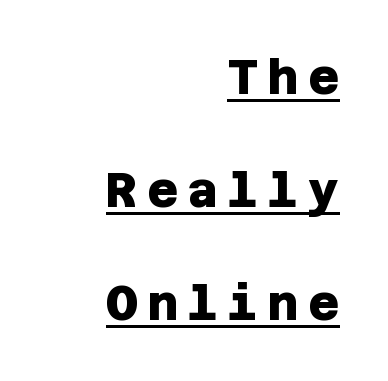
One glance says open: line gaps are wider than usual. The paragraph has a hard right edge and a soft left edge. How heavy is the stroke? Heavy — this is a bold. A typographer would call this underscored text. Grotesque or geometric, the face here clearly has no serifs.
